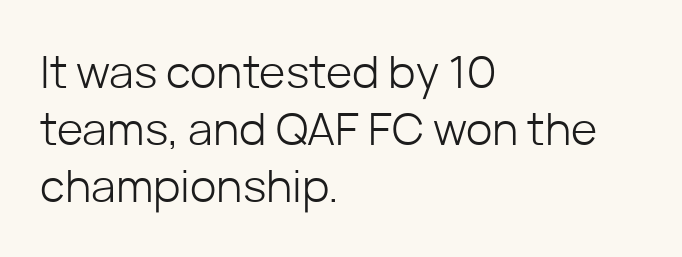
{"serif": "no", "italic": "no", "bold": "no", "weight": "light", "width": "normal", "stroke_contrast": "low", "x_height": "medium", "monospaced": "no", "underline": "no", "align": "left", "line_spacing": "normal", "line_spacing_ratio": 1.27, "letter_spacing": "normal", "letter_spacing_em": 0.0, "glyph_px": 45}
